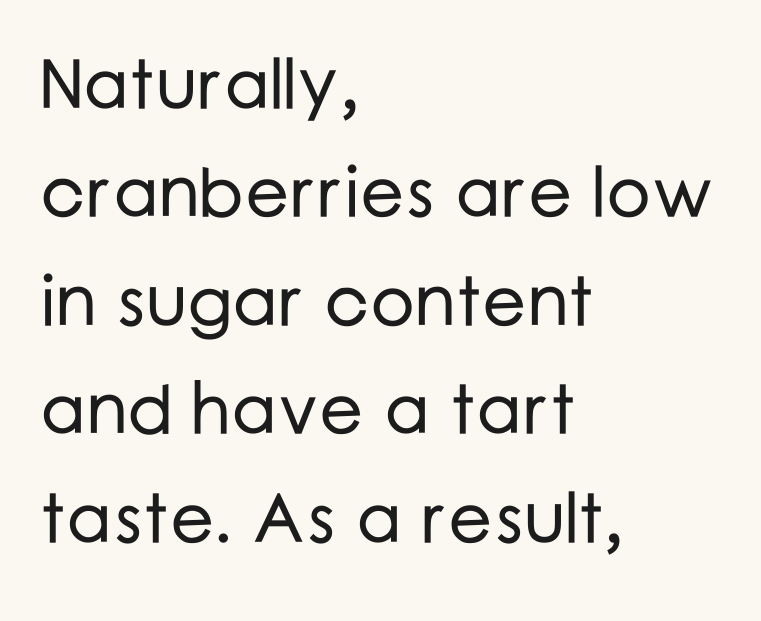
Posture: upright roman. The letterforms sit shoulder to shoulder at normal distance. Looks like regular typesetting: each glyph gets only the width it needs. Honestly, there is no underline to notice here at all.
